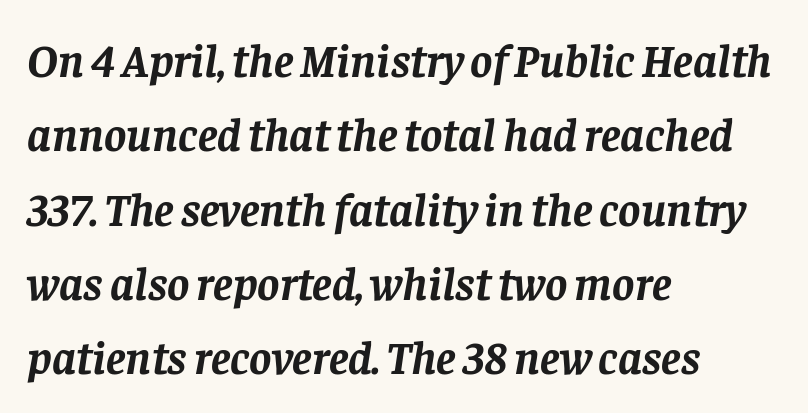
Q: Is the text bold? A: Yes.
Q: Is the text italic (slanted)? A: Yes, it leans right by about 8 degrees.
Q: Is the typeface a serif or a sans-serif typeface? A: Serif.
Q: Is the text underlined? A: No.
Q: How is the paragraph aligned? A: Left-aligned.
Q: Is the spacing between letters normal or unusually wide? A: Normal.
Q: Is the spacing between lines tight, normal or loose? A: Normal.
Q: Width (condensed, normal, or wide)? A: Normal.
Q: Stroke contrast? A: Low.
Q: x-height? A: Large.
Q: Monospaced? A: No.
